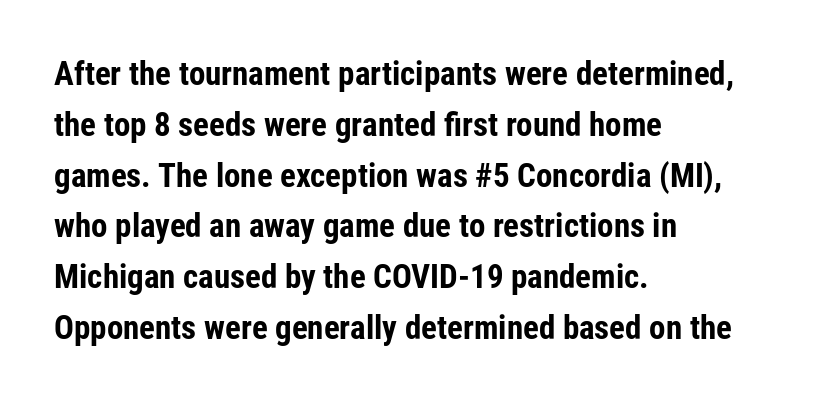
{"serif": "no", "italic": "no", "bold": "yes", "weight": "bold", "width": "condensed", "stroke_contrast": "low", "x_height": "medium", "monospaced": "no", "underline": "no", "align": "left", "line_spacing": "normal", "line_spacing_ratio": 1.54, "letter_spacing": "normal", "letter_spacing_em": 0.0, "glyph_px": 33}
